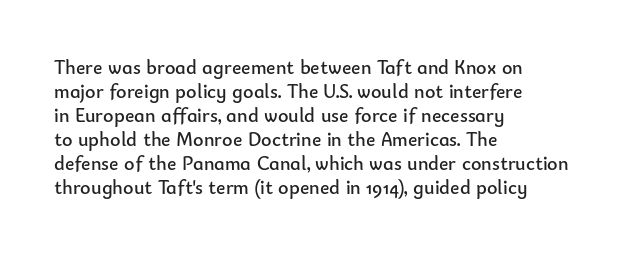
The image shows 20 px text type, upright; set left-aligned, line spacing 1.2x, normal letter spacing, not underlined.
